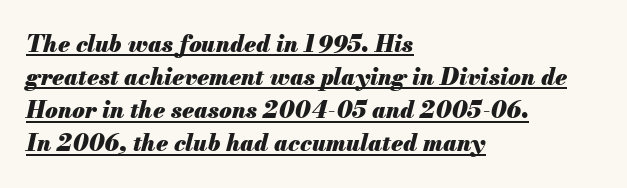
The image shows 23 px bold type, italic (leaning right); set left-aligned, normal line spacing (1.44x), normal letter spacing, underlined.
